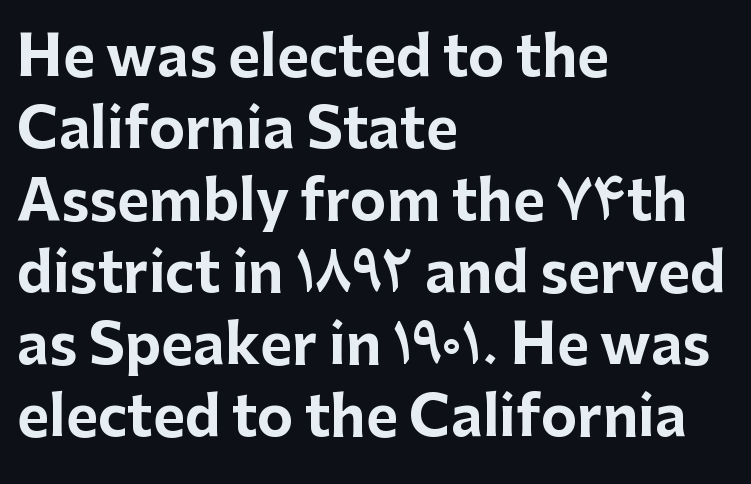
Letterform terminals end flat and unadorned throughout the passage. You'd pick this weight for a headline — it's a proper bold. Bare-footed words on every line. A typesetter would call this leading conventional body-copy spacing.
